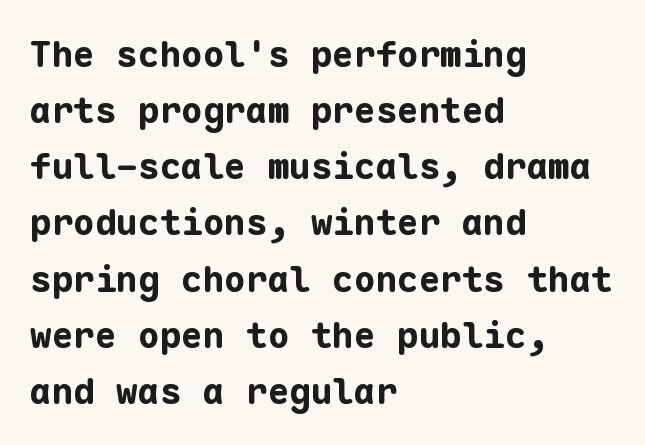
Q: Is the text bold? A: Yes.
Q: Is the text italic (slanted)? A: No, it is upright.
Q: Is the typeface a serif or a sans-serif typeface? A: Sans-serif.
Q: Is the text underlined? A: No.
Q: How is the paragraph aligned? A: Left-aligned.
Q: Is the spacing between letters normal or unusually wide? A: Normal.
Q: Is the spacing between lines tight, normal or loose? A: Normal.
Q: Width (condensed, normal, or wide)? A: Normal.
Q: Stroke contrast? A: Low.
Q: x-height? A: Medium.
Q: Monospaced? A: Yes.
